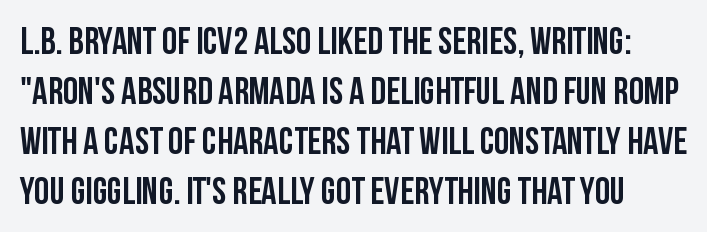
The image shows 38 px semibold, condensed sans-serif type, upright; set normal line spacing (1.32x), normal letter spacing, not underlined; low stroke contrast and a large x-height.
